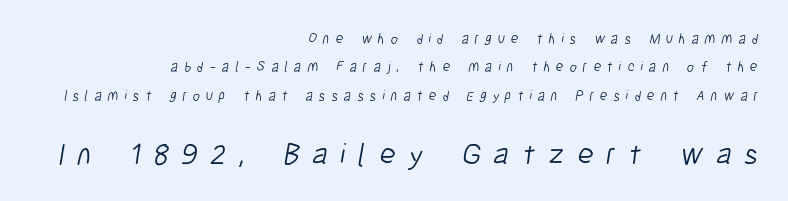
The image shows 30 px light, condensed sans-serif type; set right-aligned, loose line spacing (2.02x), unusually wide letter spacing (+0.43 em), not underlined; the second (bottom) block is 2.14x larger; low stroke contrast and a medium x-height.
